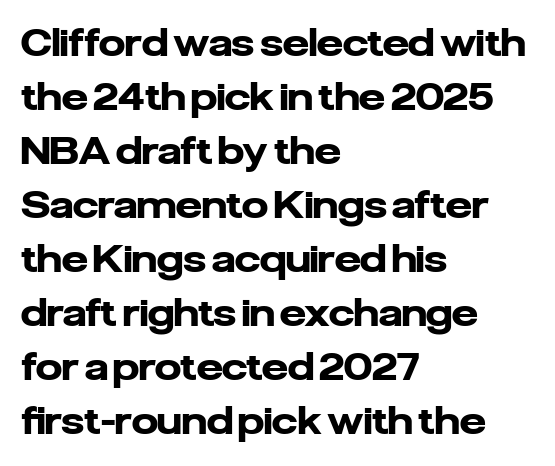
Q: Is the text bold? A: Yes.
Q: Is the text italic (slanted)? A: No, it is upright.
Q: Is the typeface a serif or a sans-serif typeface? A: Sans-serif.
Q: Is the text underlined? A: No.
Q: How is the paragraph aligned? A: Left-aligned.
Q: Is the spacing between letters normal or unusually wide? A: Normal.
Q: Is the spacing between lines tight, normal or loose? A: Normal.
Q: Width (condensed, normal, or wide)? A: Normal.
Q: Stroke contrast? A: Low.
Q: x-height? A: Medium.
Q: Monospaced? A: No.
